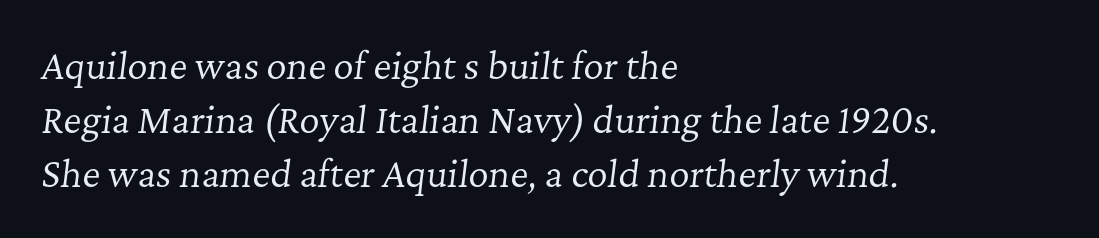
The image shows 35 px regular-weight serif type, italic (leaning right); set left-aligned, normal line spacing (1.55x), normal letter spacing, not underlined; low stroke contrast and a medium x-height.
